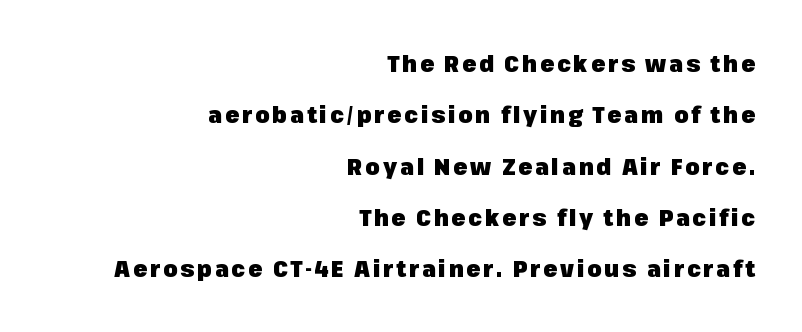
The image shows 23 px bold type, upright; set right-aligned, loose line spacing (2.23x), not underlined.
